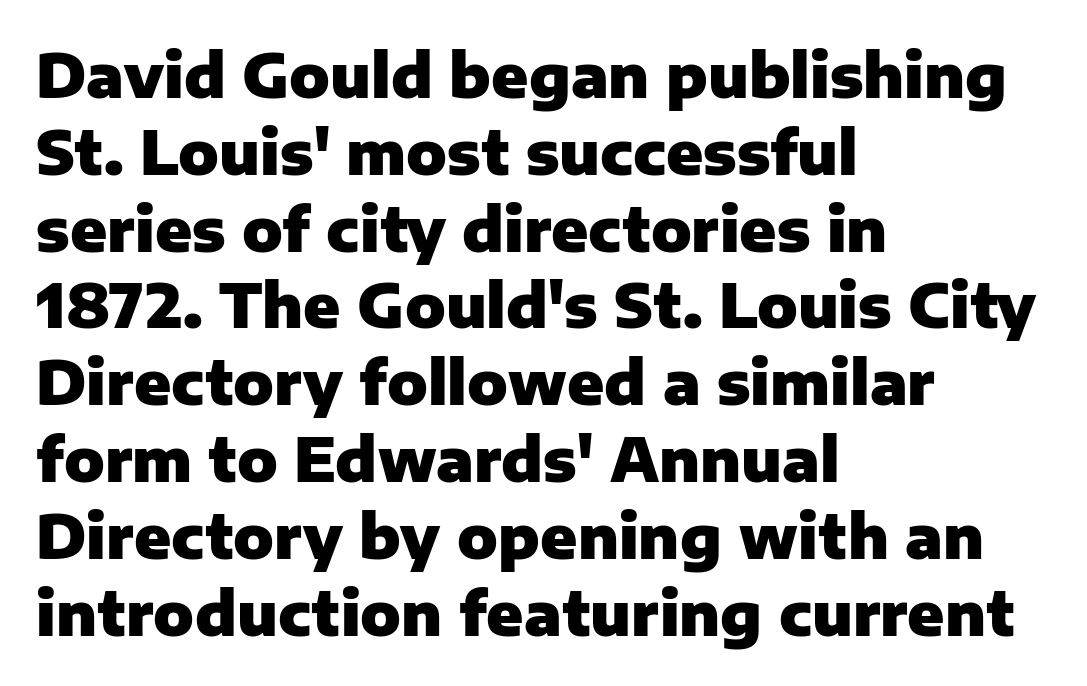
Caption: standard tracking, unaltered. This sample uses a sans-serif face. Leading matches the norm, producing a regular column. The letters stand straight up with perfectly vertical stems. Note the varied advance widths — an 'i' is clearly narrower than an 'm'. Horizontally, the lines are justified to the leading edge only.
